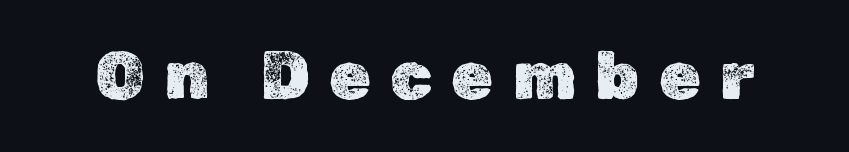
Q: Is the text italic (slanted)? A: No, it is upright.
Q: Is the text underlined? A: No.
Q: Is the spacing between letters normal or unusually wide? A: Unusually wide.
Q: Width (condensed, normal, or wide)? A: Normal.
Q: x-height? A: Medium.
Q: Monospaced? A: No.
